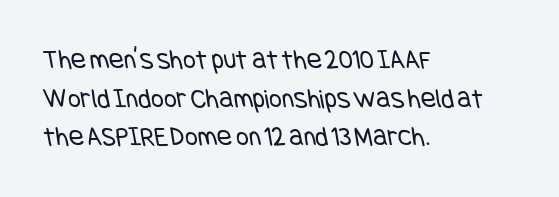
The rendering anchors every line to the left-hand side. Standard letterfit; no display-style spreading of the glyphs. This reads as an unemphasized weight, regular at the heaviest. The leading is moderate, giving the passage an even texture. Anything drawn beneath the words? Only blank space. Letterform terminals end flat and unadorned throughout the passage.
